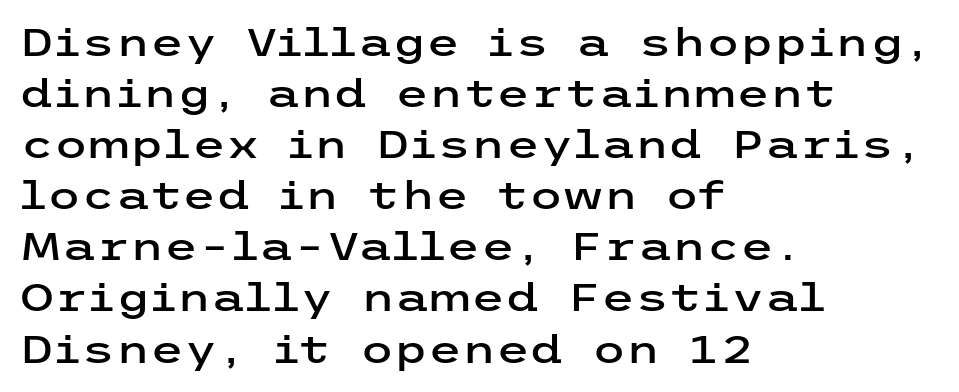
Each line starts at the same left margin while the right side varies. The glyphs are unaccompanied by any horizontal stroke below them. Vertically, the passage feels balanced, rows spaced as you'd expect. What kind of face is this? One without serifs — a sans. Notice how the stems are strictly vertical — no italics here. In terms of letterspacing, this is plain default setting.
